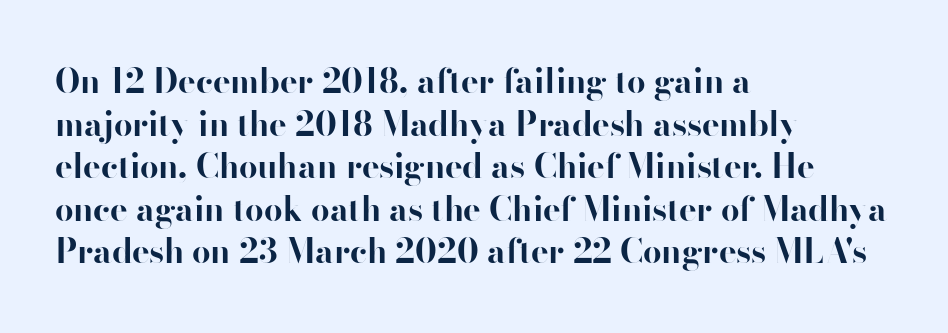
The type family on display is of the sans-serif kind. The rendering uses a moderate line-height, typical for paragraphs. One-word summary of the alignment: left. Vertical strokes here are truly vertical.
